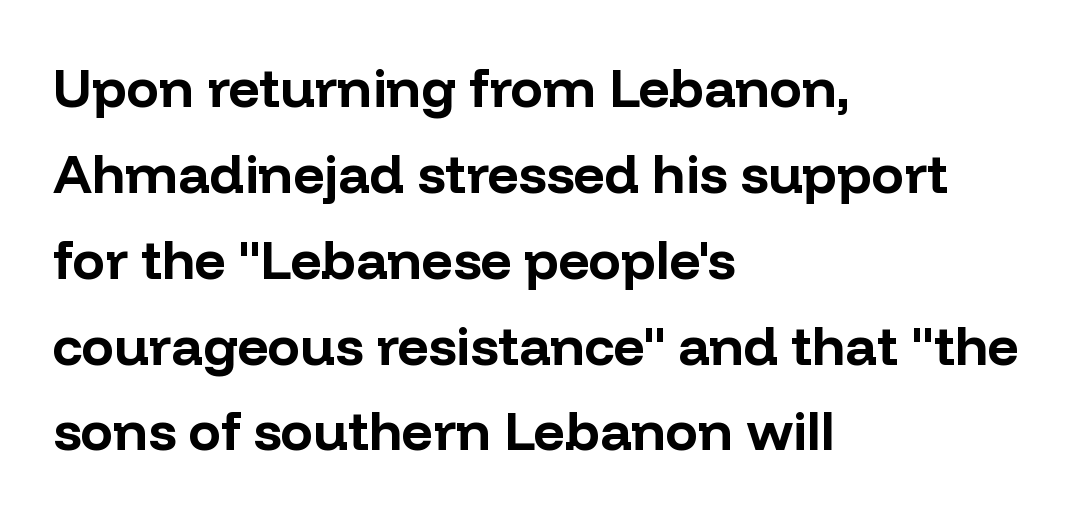
Q: Is the text bold? A: Yes.
Q: Is the text italic (slanted)? A: No, it is upright.
Q: Is the typeface a serif or a sans-serif typeface? A: Sans-serif.
Q: Is the text underlined? A: No.
Q: How is the paragraph aligned? A: Left-aligned.
Q: Is the spacing between letters normal or unusually wide? A: Normal.
Q: Is the spacing between lines tight, normal or loose? A: Normal.
Q: Width (condensed, normal, or wide)? A: Normal.
Q: Stroke contrast? A: Low.
Q: x-height? A: Medium.
Q: Monospaced? A: No.
